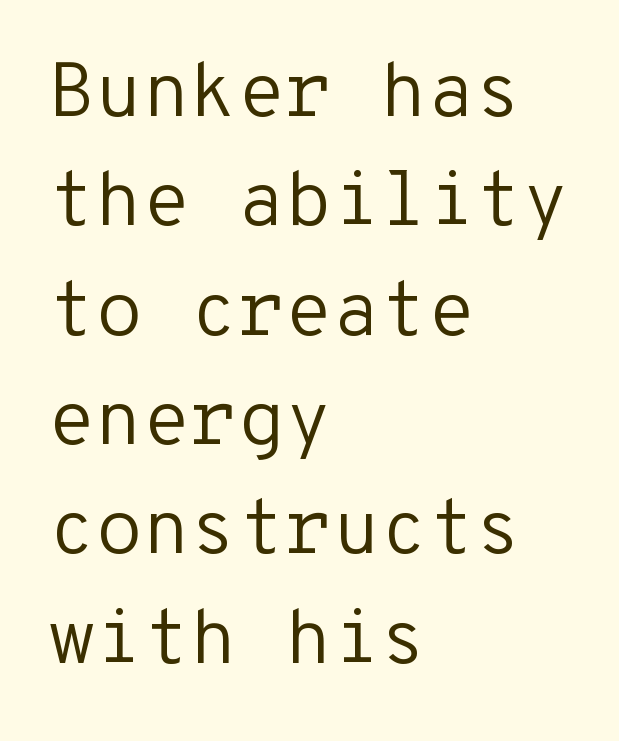
{"serif": "no", "italic": "no", "bold": "no", "weight": "regular", "width": "normal", "stroke_contrast": "low", "x_height": "medium", "monospaced": "yes", "underline": "no", "align": "left", "line_spacing": "normal", "line_spacing_ratio": 1.42, "letter_spacing": "normal", "letter_spacing_em": 0.0, "glyph_px": 77}
